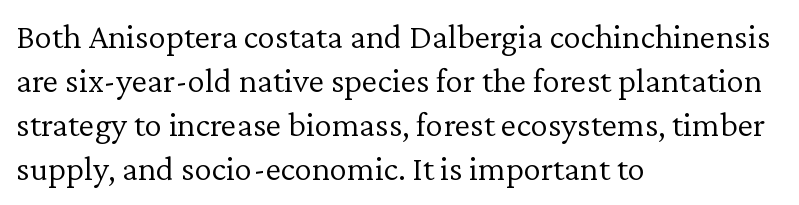
The image shows 35 px light serif type, upright; set left-aligned, normal line spacing (1.26x), normal letter spacing, not underlined; low stroke contrast and a medium x-height.
